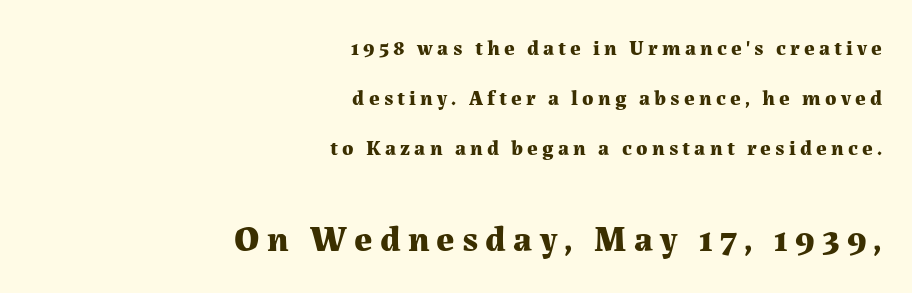
This rendering features lettering with no underline. Small tapered or slab feet sit at the stroke ends, so this counts as serif. A full-strength bold gives these letters their thick strokes. These lines stack with their right ends in a neat column.
